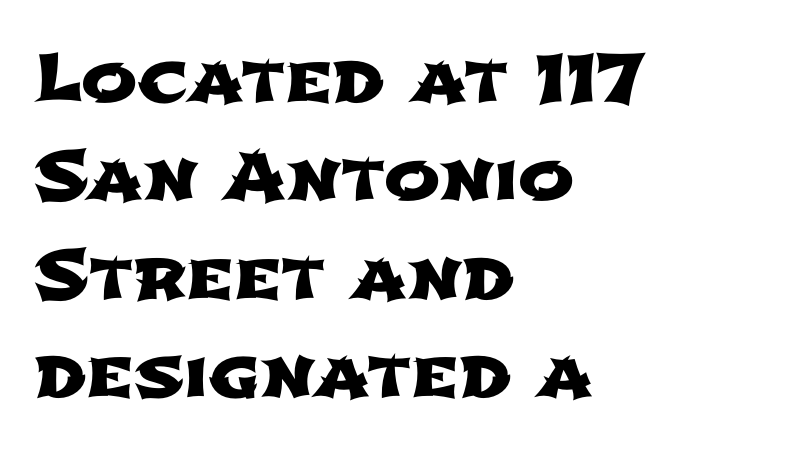
The image shows 67 px wide sans-serif type; set left-aligned, normal line spacing (1.47x), normal letter spacing, not underlined; low stroke contrast and a medium x-height.
